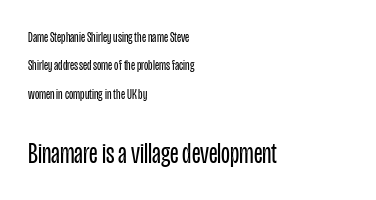
Q: Is the text bold? A: No.
Q: Is the text italic (slanted)? A: No, it is upright.
Q: Is the typeface a serif or a sans-serif typeface? A: Sans-serif.
Q: Is the text underlined? A: No.
Q: How is the paragraph aligned? A: Left-aligned.
Q: Is the spacing between letters normal or unusually wide? A: Normal.
Q: Is the spacing between lines tight, normal or loose? A: Loose.
Q: Which block of text is set in a larger size, the first (top) or the second (bottom)? A: The second (bottom) one.
Q: Width (condensed, normal, or wide)? A: Condensed.
Q: Stroke contrast? A: Low.
Q: x-height? A: Large.
Q: Monospaced? A: No.
